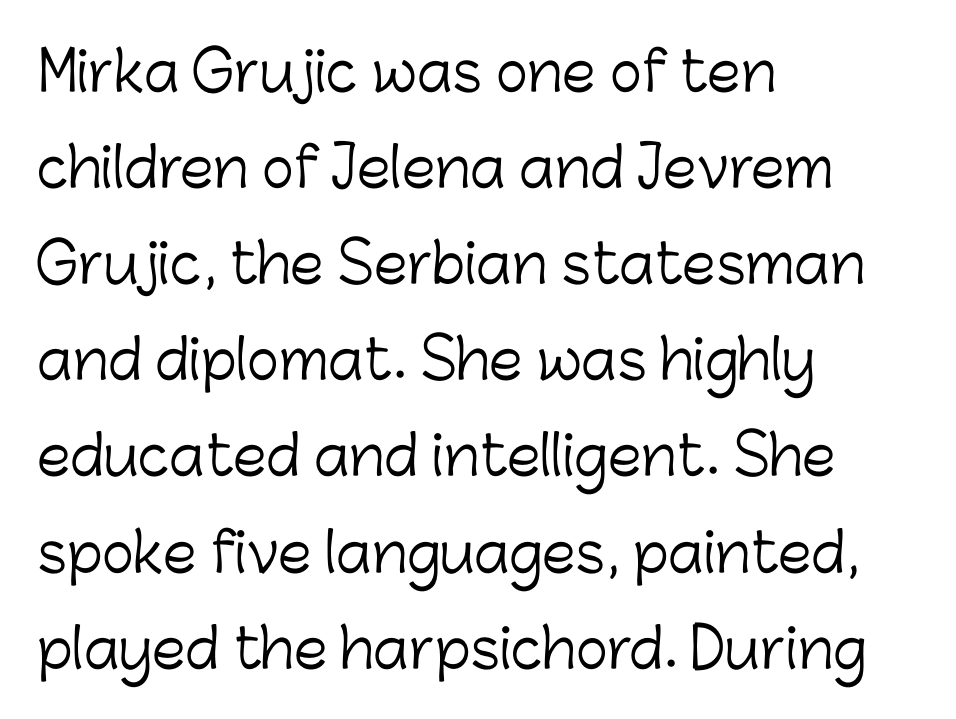
Q: Is the text bold? A: No.
Q: Is the text italic (slanted)? A: No, it is upright.
Q: Is the typeface a serif or a sans-serif typeface? A: Sans-serif.
Q: Is the text underlined? A: No.
Q: How is the paragraph aligned? A: Left-aligned.
Q: Is the spacing between letters normal or unusually wide? A: Normal.
Q: Width (condensed, normal, or wide)? A: Normal.
Q: Stroke contrast? A: Low.
Q: x-height? A: Medium.
Q: Monospaced? A: No.
